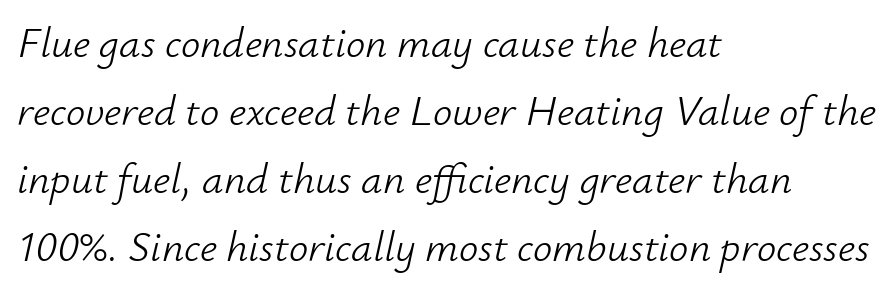
{"italic": "yes", "lean": "right", "slant_degrees": 12, "bold": "no", "weight": "light", "width": "normal", "stroke_contrast": "low", "x_height": "small", "monospaced": "no", "underline": "no", "align": "left", "line_spacing": "normal", "line_spacing_ratio": 1.58, "letter_spacing": "normal", "letter_spacing_em": 0.0, "glyph_px": 43}
